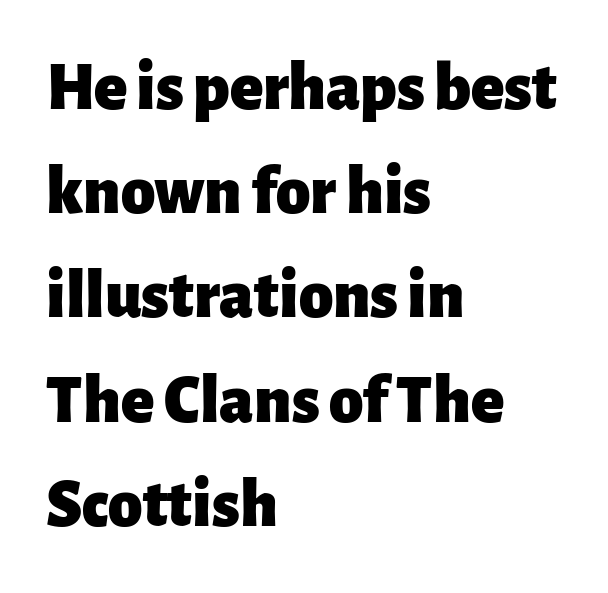
The passage shown is not underscored anywhere. Is this a fixed-width face? No — the glyphs have proportional, varying widths. Serifs: no, the terminals of the letterforms are clean. Is the block centered? No — it sits flush against the left margin. Ascenders rise straight up at ninety degrees. Compared with typical paragraphs, the rows here are spaced about the same.
